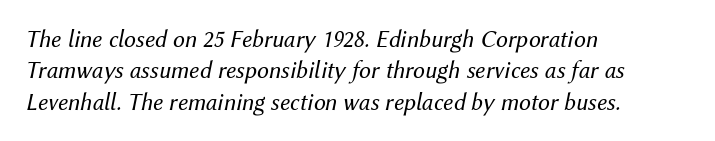
The image shows 24 px text type, italic (leaning right); set left-aligned, normal line spacing (1.31x), normal letter spacing, not underlined.
